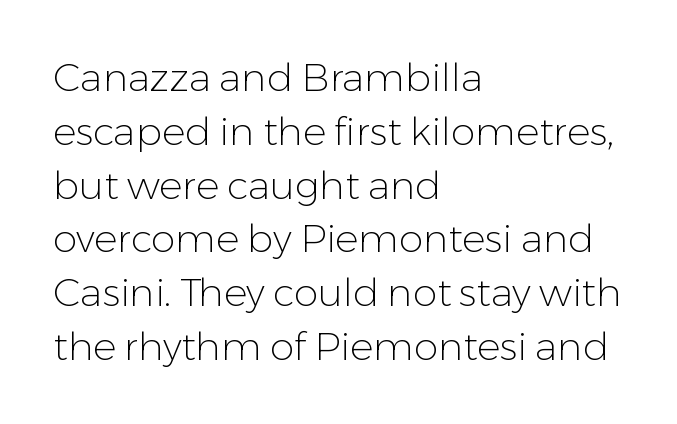
Tracking here is standard; glyphs follow each other at the usual distance. Bold? No — there's no thickening of the strokes. The gap between lines stays unmarked. These lines are rendered in a variable-pitch font.
